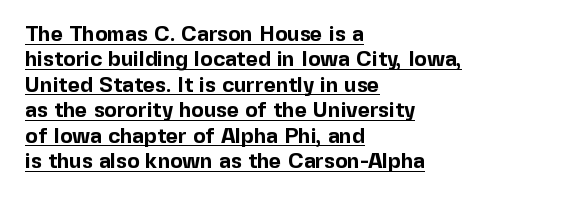
{"italic": "no", "bold": "yes", "underline": "yes", "align": "left", "line_spacing_ratio": 1.21, "letter_spacing": "normal", "letter_spacing_em": 0.0, "glyph_px": 21}
